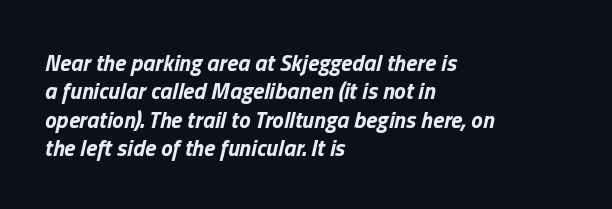
The image shows 23 px bold type, italic (leaning right); set left-aligned, line spacing 1.23x, normal letter spacing, not underlined.
